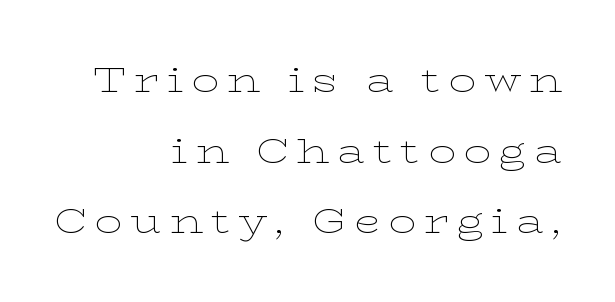
The image shows 34 px thin, wide serif type, upright; set right-aligned, loose line spacing (2.08x), unusually wide letter spacing (+0.23 em), not underlined; low stroke contrast and a medium x-height.
